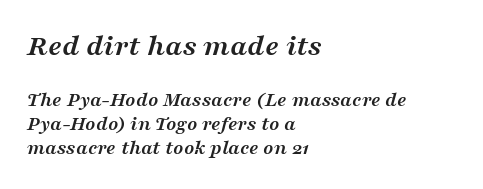
Q: Is the text bold? A: Yes.
Q: Is the text italic (slanted)? A: Yes, it leans right by about 16 degrees.
Q: Is the typeface a serif or a sans-serif typeface? A: Serif.
Q: Is the text underlined? A: No.
Q: How is the paragraph aligned? A: Left-aligned.
Q: Is the spacing between letters normal or unusually wide? A: Normal.
Q: Is the spacing between lines tight, normal or loose? A: Tight.
Q: Which block of text is set in a larger size, the first (top) or the second (bottom)? A: The first (top) one.
Q: Width (condensed, normal, or wide)? A: Wide.
Q: Stroke contrast? A: Medium.
Q: x-height? A: Medium.
Q: Monospaced? A: No.
